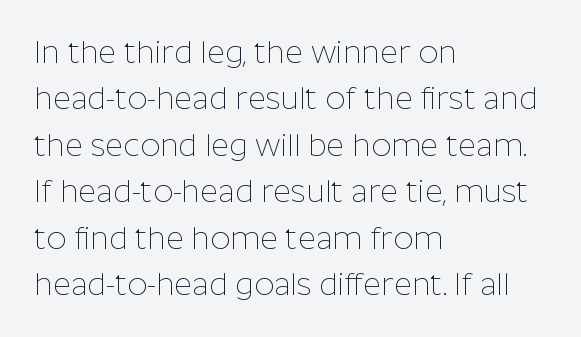
The cut favours lightness, reaching ordinary text weight at its darkest. Successive baselines arrive at the customary interval. Character widths vary here, with narrow letters taking less room than wide ones. No feet cap the strokes, marking this as sans-serif type. Italic: no, the glyphs are upright roman. This rendering uses left alignment, leaving the right contour irregular.
